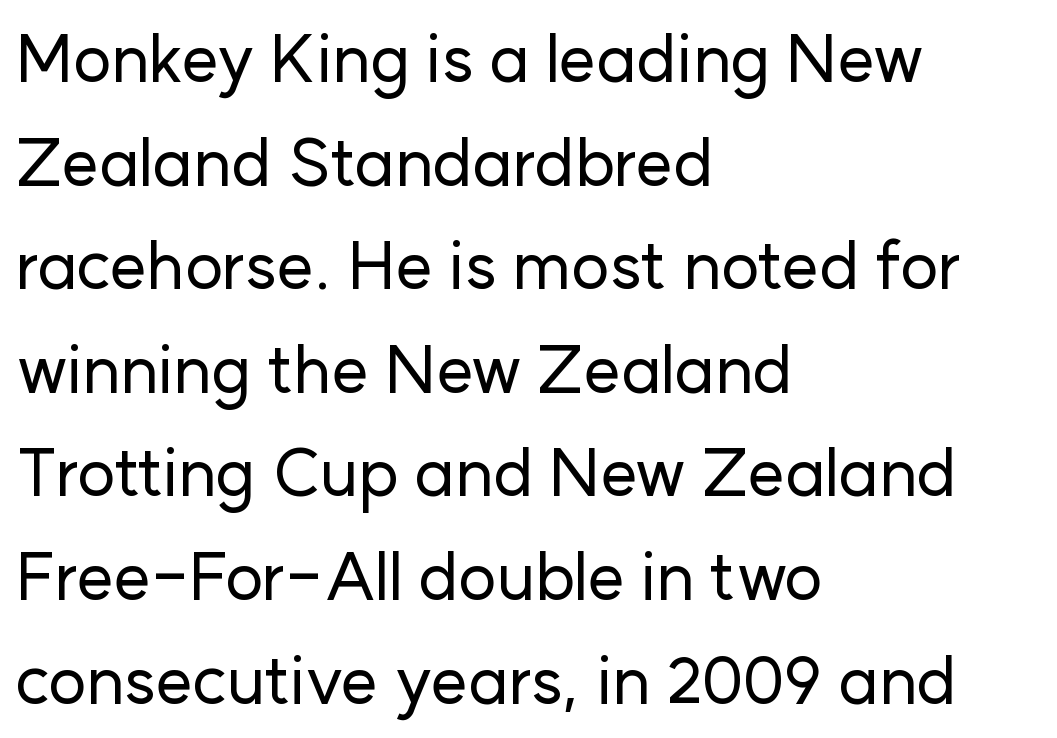
The font's upright variant was chosen for this text. Varying glyph widths throughout — classic text-font behaviour. All the whitespace from short lines collects on the right. Underlining? Definitely not there. The letterforms sit shoulder to shoulder at normal distance. Regular leading.
